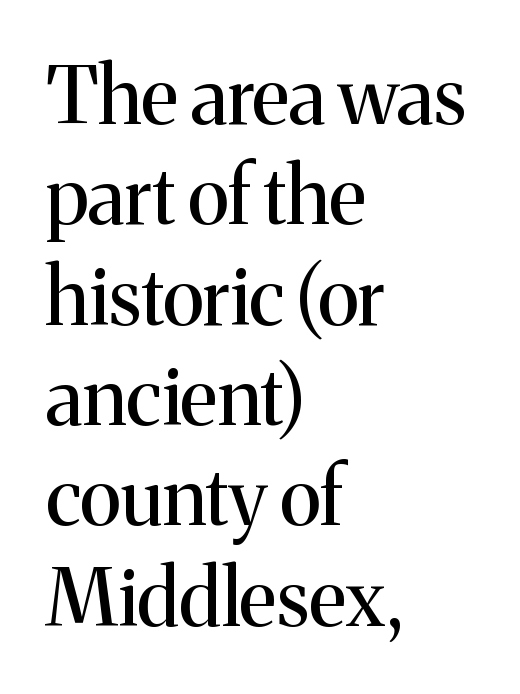
{"serif": "yes", "italic": "no", "bold": "no", "weight": "regular", "width": "normal", "stroke_contrast": "medium", "x_height": "medium", "monospaced": "no", "underline": "no", "align": "left", "line_spacing": "normal", "line_spacing_ratio": 1.27, "letter_spacing": "normal", "letter_spacing_em": 0.0, "glyph_px": 79}
